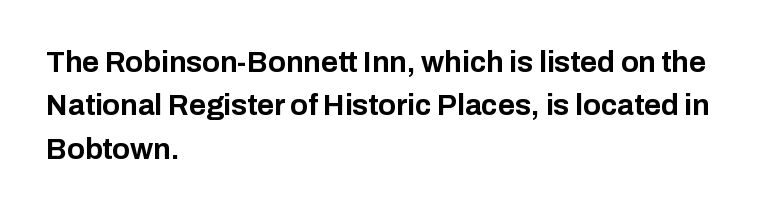
How would I describe the line gaps? Plain and ordinary. This rendering leaves character spacing at its baseline value. Looks like regular typesetting: each glyph gets only the width it needs. The passage shown is typeset with a sans-serif family. A clean baseline with only descenders dipping below it. Weight: bold.
